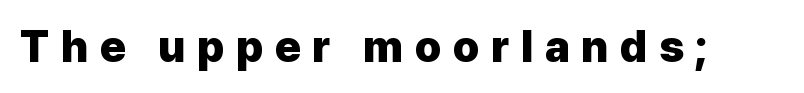
The image shows 44 px heavy sans-serif type, upright; set unusually wide letter spacing (+0.26 em), not underlined; low stroke contrast and a medium x-height.
